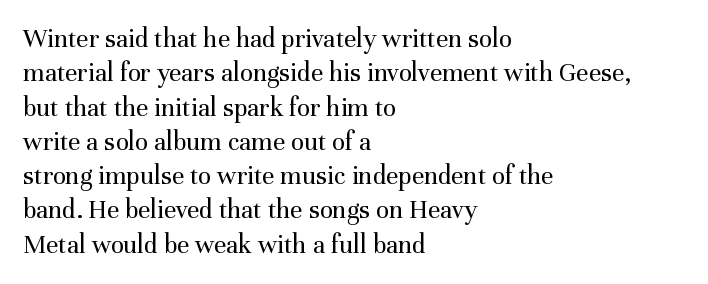
The image shows 27 px text type, upright; set left-aligned, normal line spacing (1.27x), normal letter spacing, not underlined.
